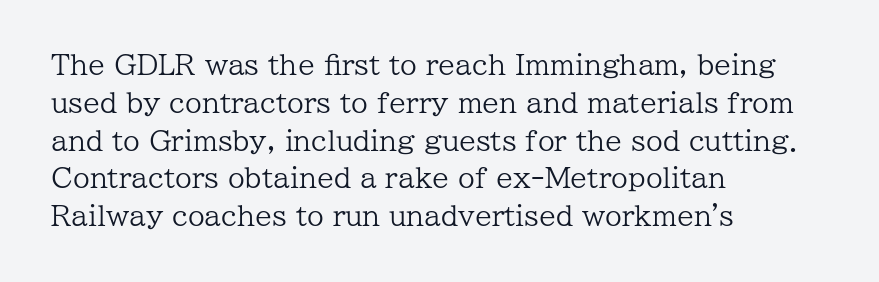
Short note: letters normally spaced. These lines are set flush left with a ragged right edge. The passage shown is not bold in any degree. Rows of type keep a routine distance in the vertical direction. This is the regular roman posture of the typeface.
